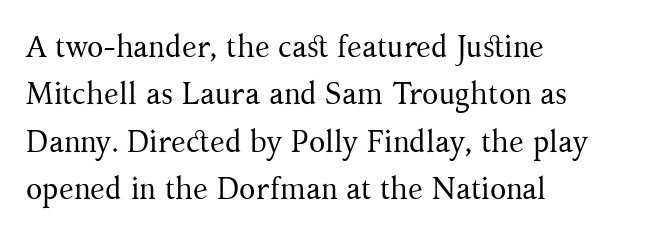
The image shows 30 px regular-weight serif type, upright; set left-aligned, normal line spacing (1.58x), normal letter spacing, not underlined; medium stroke contrast and a medium x-height.
